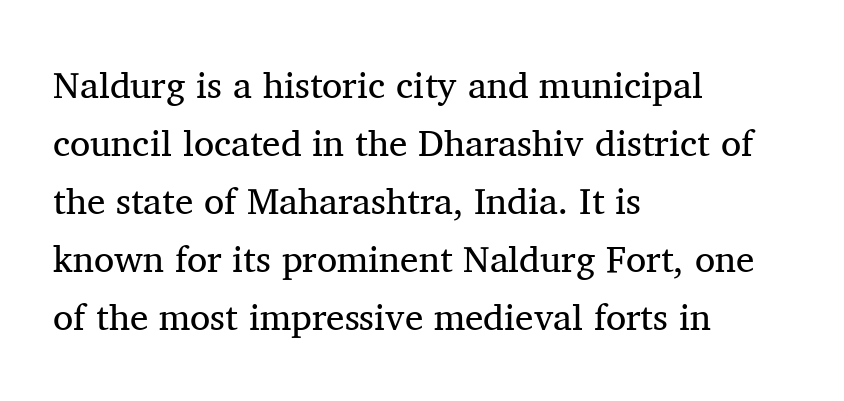
{"serif": "yes", "italic": "no", "bold": "no", "weight": "regular", "width": "normal", "stroke_contrast": "medium", "x_height": "medium", "monospaced": "no", "underline": "no", "align": "left", "line_spacing": "normal", "line_spacing_ratio": 1.57, "letter_spacing": "normal", "letter_spacing_em": 0.0, "glyph_px": 37}
